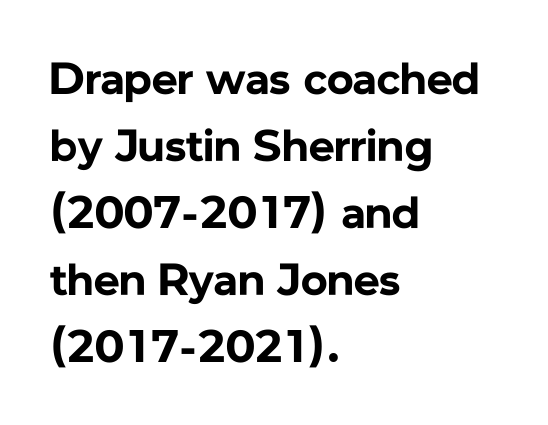
Q: Is the text bold? A: Yes.
Q: Is the text italic (slanted)? A: No, it is upright.
Q: Is the typeface a serif or a sans-serif typeface? A: Sans-serif.
Q: Is the text underlined? A: No.
Q: How is the paragraph aligned? A: Left-aligned.
Q: Is the spacing between letters normal or unusually wide? A: Normal.
Q: Is the spacing between lines tight, normal or loose? A: Normal.
Q: Width (condensed, normal, or wide)? A: Normal.
Q: Stroke contrast? A: Low.
Q: x-height? A: Medium.
Q: Monospaced? A: No.
